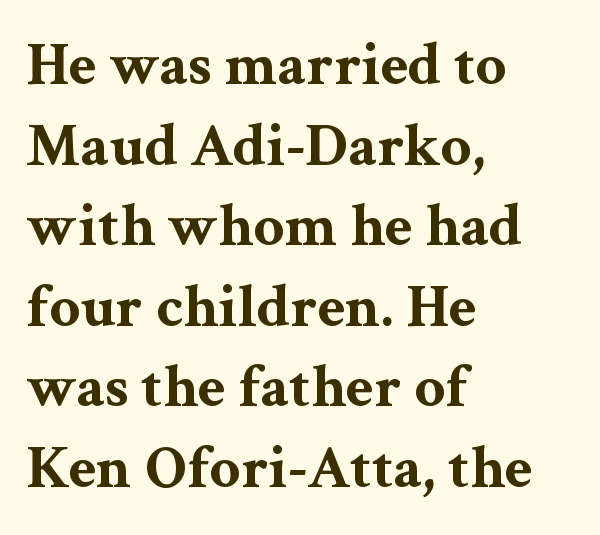
Leftover space on each line is placed entirely after the last word. A typesetter would call this proportional, since set widths differ per character. Its strokes are broad and dark, the hallmark of bold type. The rendering keeps characters at their native spacing. Horizontal bands of white between lines are of average thickness.
